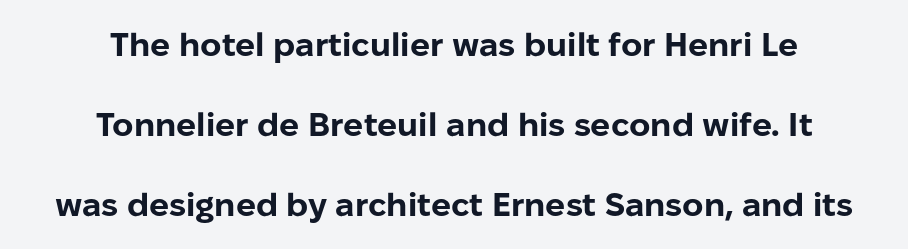
Q: Is the text bold? A: Yes.
Q: Is the text italic (slanted)? A: No, it is upright.
Q: Is the typeface a serif or a sans-serif typeface? A: Sans-serif.
Q: Is the text underlined? A: No.
Q: How is the paragraph aligned? A: Centered.
Q: Is the spacing between letters normal or unusually wide? A: Normal.
Q: Is the spacing between lines tight, normal or loose? A: Loose.
Q: Width (condensed, normal, or wide)? A: Normal.
Q: Stroke contrast? A: Low.
Q: x-height? A: Medium.
Q: Monospaced? A: No.
